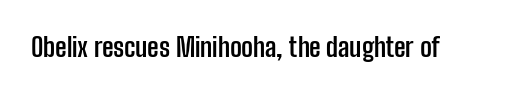
{"italic": "no", "bold": "yes", "underline": "no", "letter_spacing": "normal", "letter_spacing_em": 0.0, "glyph_px": 26}
